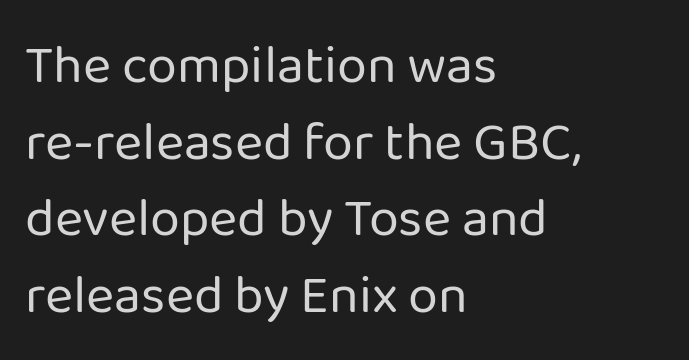
{"serif": "no", "italic": "no", "bold": "no", "weight": "regular", "width": "normal", "stroke_contrast": "low", "x_height": "medium", "monospaced": "no", "underline": "no", "align": "left", "line_spacing": "normal", "line_spacing_ratio": 1.42, "letter_spacing": "normal", "letter_spacing_em": 0.0, "glyph_px": 54}
